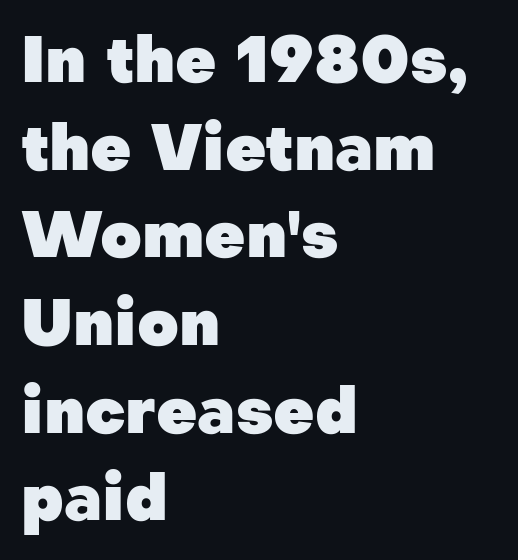
The image shows 64 px heavy sans-serif type, upright; set left-aligned, normal line spacing (1.37x), normal letter spacing, not underlined; low stroke contrast and a medium x-height.
